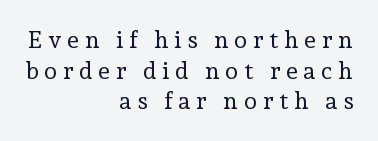
{"italic": "no", "bold": "no", "underline": "no", "align": "right", "line_spacing": "normal", "line_spacing_ratio": 1.28, "letter_spacing": "wide", "letter_spacing_em": 0.23, "glyph_px": 24}
